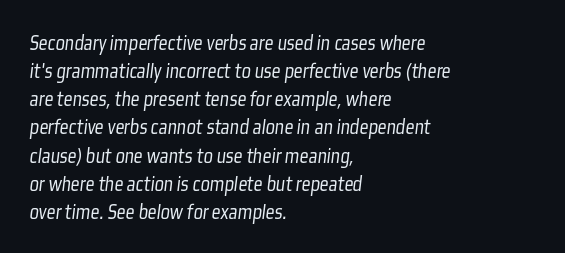
The image shows 22 px text type; set left-aligned, normal line spacing (1.28x), normal letter spacing, not underlined.
